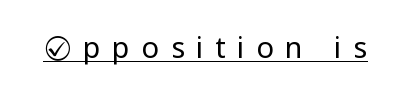
Ascenders rise straight up at ninety degrees. Honestly, the underline is the first thing you notice here. Check where the strokes stop: nothing finishes them off — pure sans. Nothing heavy about these letters — not bold at all.
